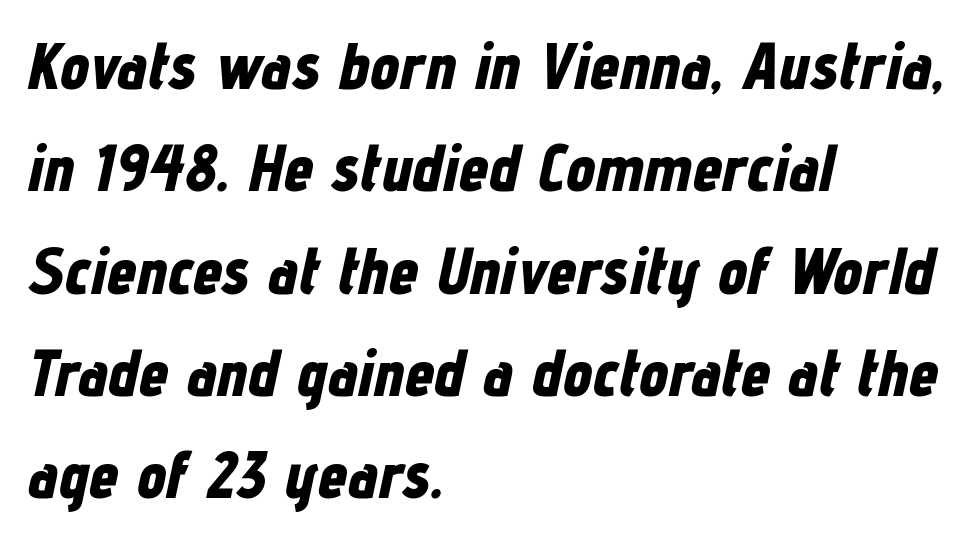
Underline: absent. Is there much room between lines? A standard amount, neither cramped nor airy. These lines were composed using italics. What weight is shown? A full bold with thick strokes.
